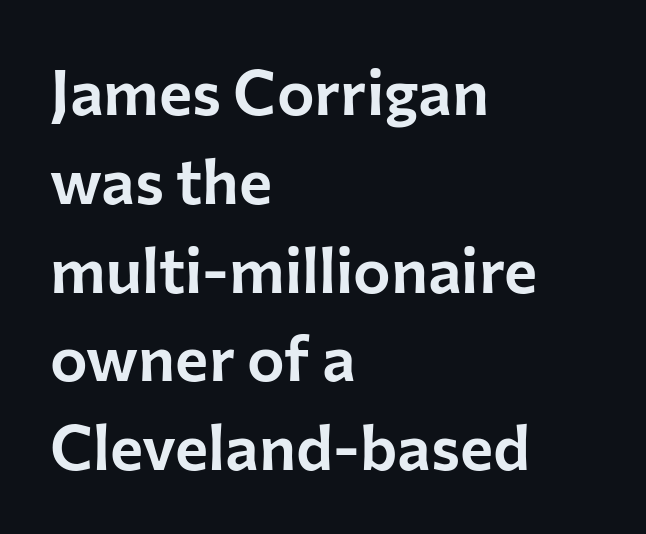
Q: Is the text italic (slanted)? A: No, it is upright.
Q: Is the typeface a serif or a sans-serif typeface? A: Sans-serif.
Q: Is the text underlined? A: No.
Q: How is the paragraph aligned? A: Left-aligned.
Q: Is the spacing between letters normal or unusually wide? A: Normal.
Q: Is the spacing between lines tight, normal or loose? A: Normal.
Q: Width (condensed, normal, or wide)? A: Normal.
Q: Stroke contrast? A: Low.
Q: x-height? A: Medium.
Q: Monospaced? A: No.
